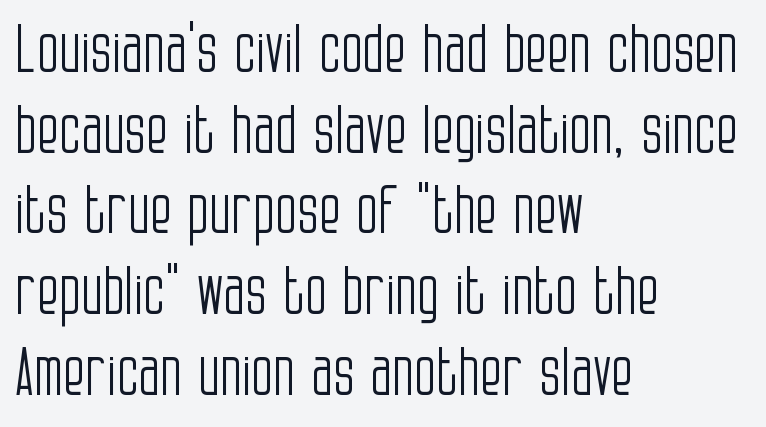
The image shows 64 px light, condensed sans-serif type, upright; set left-aligned, normal line spacing (1.26x), normal letter spacing, not underlined; low stroke contrast and a large x-height.
